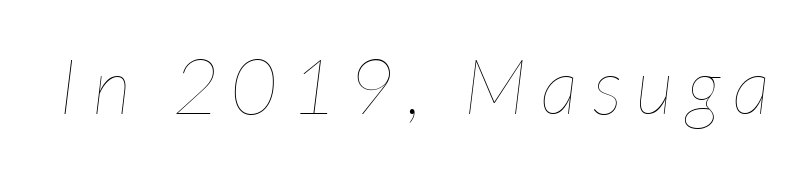
The weight would be labelled regular, book, light, or lighter still. Proportional: the letters do not fall into vertical columns. You can tell it's italic because the verticals aren't actually vertical. Unmarked baselines from the first word to the last.
